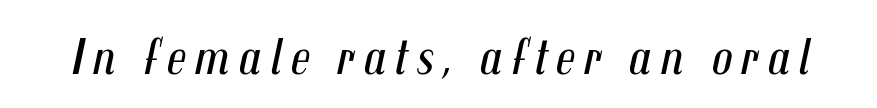
Q: Is the text bold? A: No.
Q: Is the text italic (slanted)? A: Yes, it leans right by about 12 degrees.
Q: Is the text underlined? A: No.
Q: Width (condensed, normal, or wide)? A: Condensed.
Q: Stroke contrast? A: Medium.
Q: x-height? A: Medium.
Q: Monospaced? A: No.
